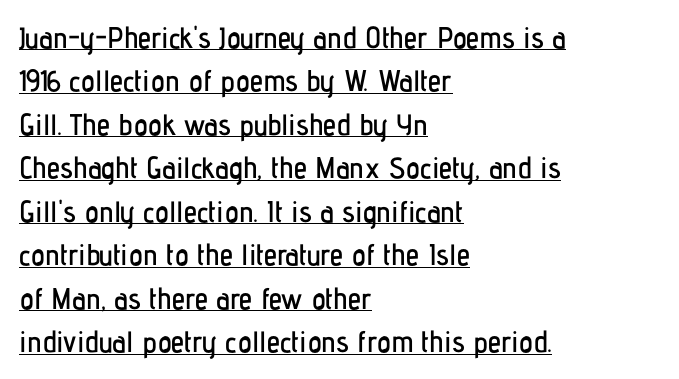
{"serif": "no", "italic": "no", "width": "condensed", "stroke_contrast": "low", "x_height": "medium", "monospaced": "no", "underline": "yes", "align": "left", "line_spacing": "normal", "line_spacing_ratio": 1.45, "letter_spacing": "normal", "letter_spacing_em": 0.0, "glyph_px": 30}
